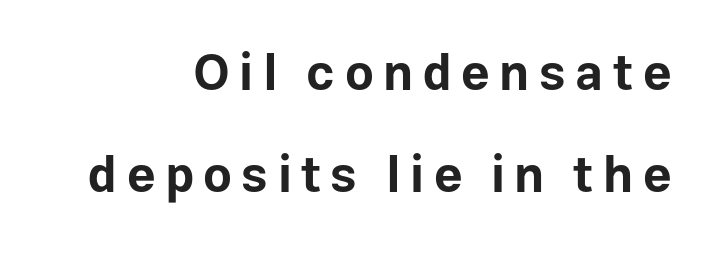
Q: Is the text bold? A: Yes.
Q: Is the text italic (slanted)? A: No, it is upright.
Q: Is the typeface a serif or a sans-serif typeface? A: Sans-serif.
Q: Is the text underlined? A: No.
Q: How is the paragraph aligned? A: Right-aligned.
Q: Is the spacing between lines tight, normal or loose? A: Loose.
Q: Width (condensed, normal, or wide)? A: Normal.
Q: Stroke contrast? A: Low.
Q: x-height? A: Medium.
Q: Monospaced? A: No.
